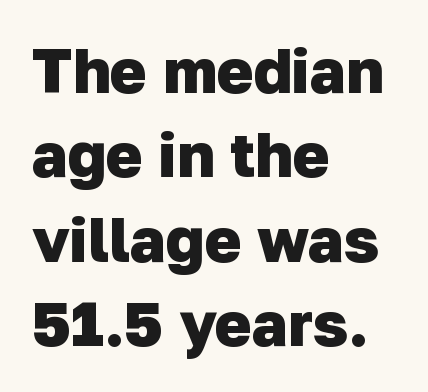
The image shows 62 px heavy sans-serif type; set left-aligned, normal line spacing (1.36x), normal letter spacing, not underlined; low stroke contrast and a medium x-height.
